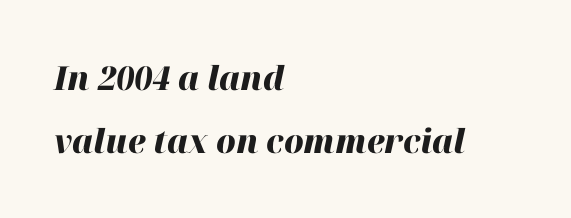
Q: Is the text bold? A: Yes.
Q: Is the text italic (slanted)? A: Yes, it leans right by about 12 degrees.
Q: Is the text underlined? A: No.
Q: How is the paragraph aligned? A: Left-aligned.
Q: Is the spacing between letters normal or unusually wide? A: Normal.
Q: Is the spacing between lines tight, normal or loose? A: Loose.
Q: Width (condensed, normal, or wide)? A: Normal.
Q: Stroke contrast? A: High.
Q: x-height? A: Medium.
Q: Monospaced? A: No.
